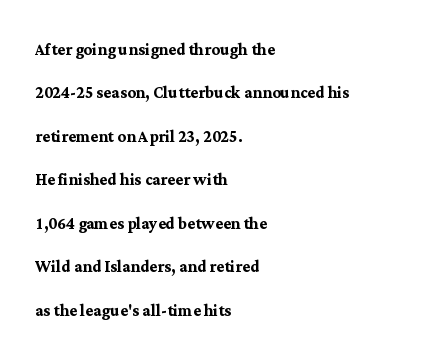
Every row of glyphs begins at an identical x-position on the left. Is there any slant? The stems are plumb. The type is set solid horizontally, with unmodified tracking. Loosely led — the rows are spread out. Does the weight exceed regular? Yes, all the way to bold. The gap between lines stays unmarked.
